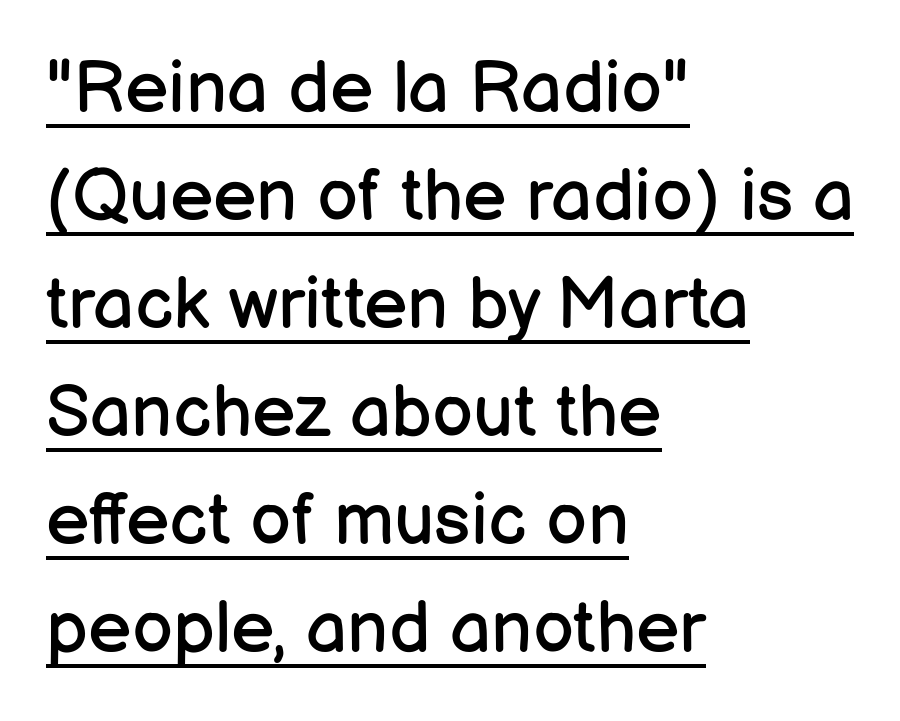
Style check: upright. The face used here is proportionally spaced, like ordinary book or web type. A classic flush-left, rag-right setting is used for this passage. Vertical spacing — default. The lettering is marked with a stroke running underneath it. Stroke terminals: plain, sans-serif.
